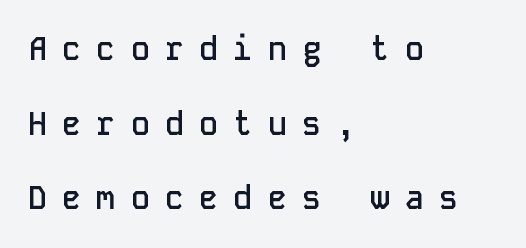
Q: Is the text bold? A: Semi-bold.
Q: Is the text italic (slanted)? A: No, it is upright.
Q: Is the typeface a serif or a sans-serif typeface? A: Sans-serif.
Q: Is the text underlined? A: No.
Q: How is the paragraph aligned? A: Left-aligned.
Q: Is the spacing between letters normal or unusually wide? A: Unusually wide.
Q: Is the spacing between lines tight, normal or loose? A: Loose.
Q: Width (condensed, normal, or wide)? A: Normal.
Q: Stroke contrast? A: Low.
Q: x-height? A: Medium.
Q: Monospaced? A: Yes.
